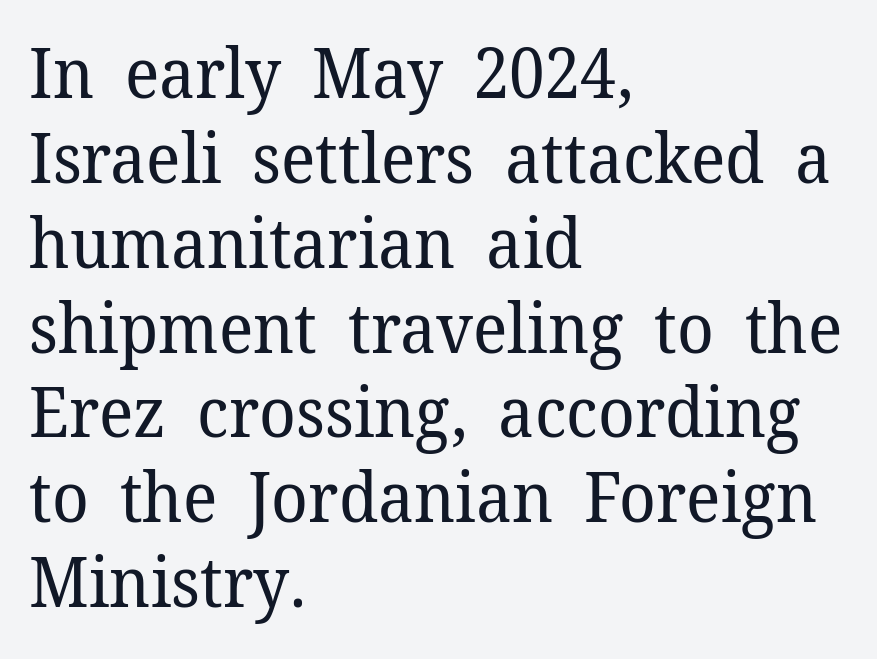
The strokes carry an ordinary text weight at most. A bare baseline throughout the passage. I'd call this a serif setting — the letters wear small feet. Think of a printed novel: that variable character pitch is what you see here. There is no visible air inserted between adjacent glyphs.
